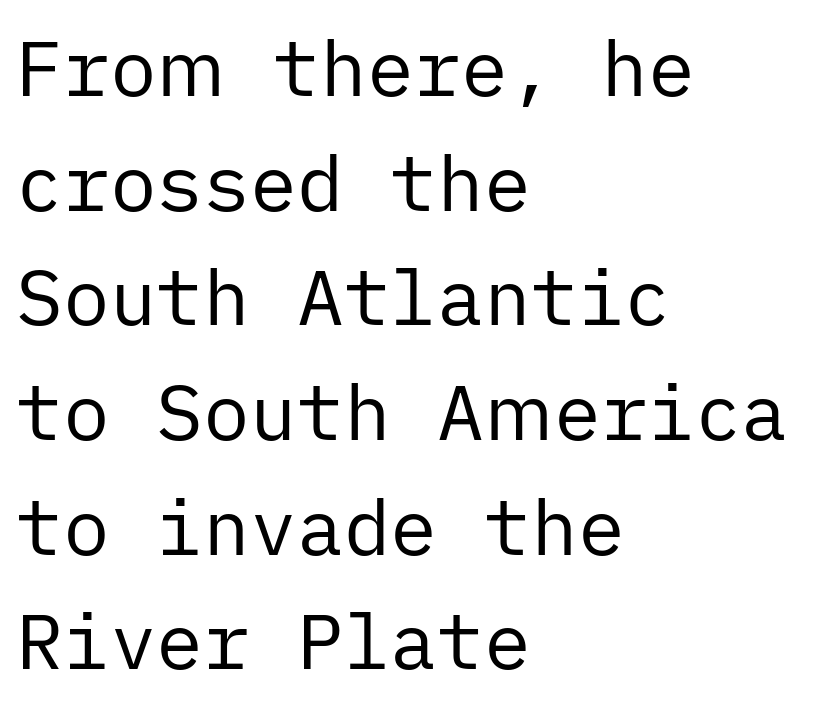
{"serif": "no", "italic": "no", "bold": "no", "weight": "regular", "width": "normal", "stroke_contrast": "low", "x_height": "medium", "underline": "no", "align": "left", "line_spacing": "normal", "line_spacing_ratio": 1.47, "letter_spacing": "normal", "letter_spacing_em": 0.0, "glyph_px": 78}
